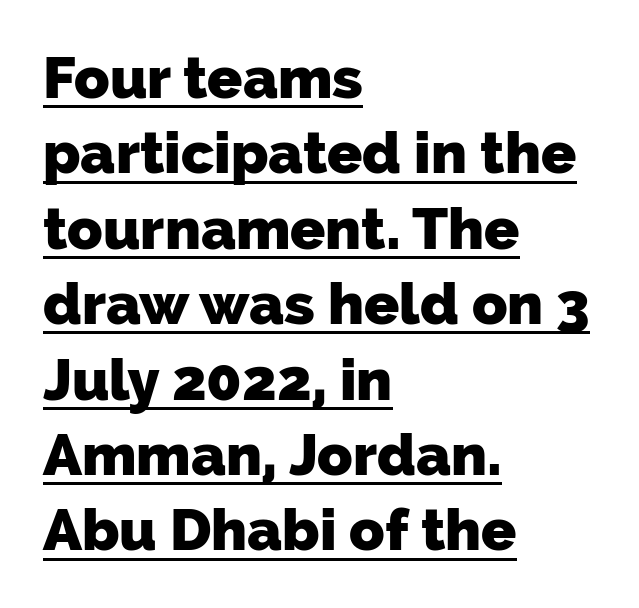
Q: Is the text bold? A: Yes.
Q: Is the typeface a serif or a sans-serif typeface? A: Sans-serif.
Q: Is the text underlined? A: Yes.
Q: How is the paragraph aligned? A: Left-aligned.
Q: Is the spacing between letters normal or unusually wide? A: Normal.
Q: Is the spacing between lines tight, normal or loose? A: Normal.
Q: Width (condensed, normal, or wide)? A: Normal.
Q: Stroke contrast? A: Low.
Q: x-height? A: Medium.
Q: Monospaced? A: No.
